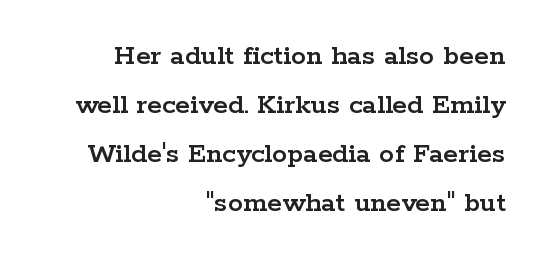
{"serif": "yes", "italic": "no", "width": "wide", "stroke_contrast": "low", "x_height": "medium", "monospaced": "no", "underline": "no", "align": "right", "line_spacing": "normal", "line_spacing_ratio": 1.63, "letter_spacing": "normal", "letter_spacing_em": 0.0, "glyph_px": 30}
